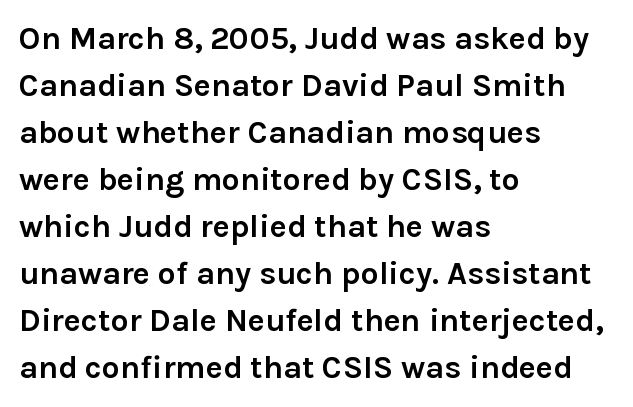
Q: Is the text bold? A: Yes.
Q: Is the text italic (slanted)? A: No, it is upright.
Q: Is the typeface a serif or a sans-serif typeface? A: Sans-serif.
Q: Is the text underlined? A: No.
Q: How is the paragraph aligned? A: Left-aligned.
Q: Is the spacing between letters normal or unusually wide? A: Normal.
Q: Is the spacing between lines tight, normal or loose? A: Normal.
Q: Width (condensed, normal, or wide)? A: Normal.
Q: Stroke contrast? A: Low.
Q: x-height? A: Medium.
Q: Monospaced? A: No.
